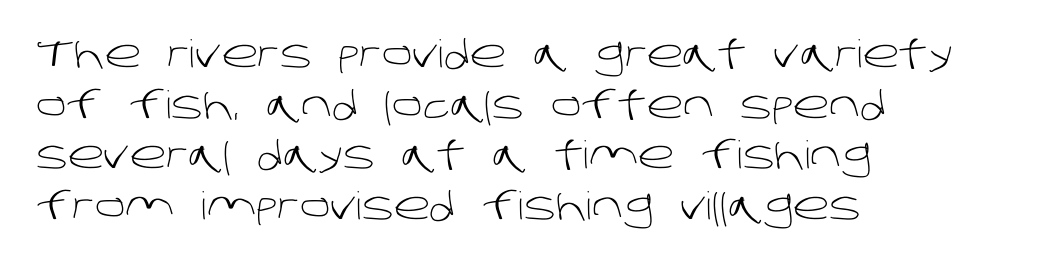
This sample keeps an unexceptional amount of space between lines. The passage shown is typed in a proportional face where columns would drift. Between one letter and the next there's only the usual sliver of space. Underline: absent.
